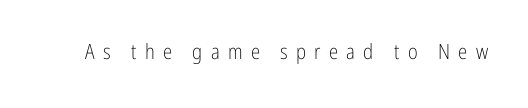
Designer's note — italics off, roman on. Summary of weight: not heavy and not bold. Observe the wide spacing: letters keep a clear distance from each other. Clear beneath every line of the passage.
